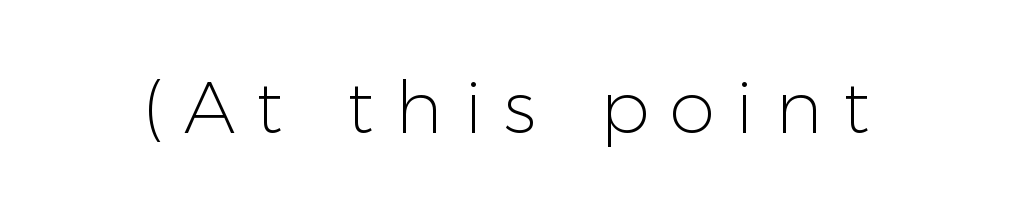
The image shows 73 px light sans-serif type, upright; set unusually wide letter spacing (+0.29 em), not underlined; low stroke contrast and a medium x-height.
